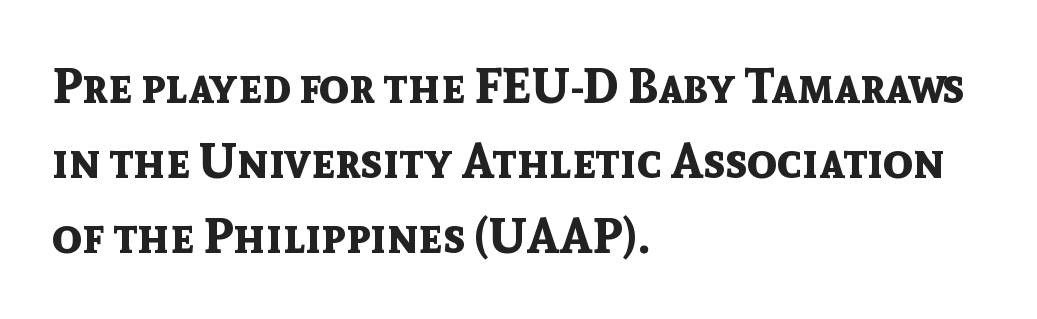
The characters display no serif detailing; their extremities are plain. Posture: straight, roman, zero tilt. The space beneath each line is pristine and unruled. Does the copy run flush right? No — it runs flush left. Is this a fixed-width face? No — the glyphs have proportional, varying widths. Notice how descenders clear the ascenders below comfortably — that's standard leading.
